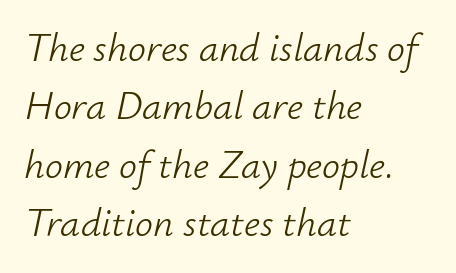
{"italic": "yes", "lean": "right", "slant_degrees": 12, "bold": "no", "weight": "light", "width": "normal", "stroke_contrast": "low", "x_height": "small", "monospaced": "no", "underline": "no", "align": "left", "line_spacing": "normal", "line_spacing_ratio": 1.46, "letter_spacing": "normal", "letter_spacing_em": 0.0, "glyph_px": 40}
